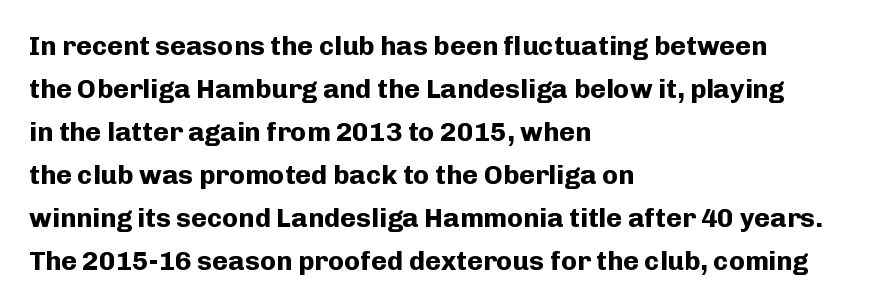
Typesetter's note: full bold, strokes at maximum text heaviness. Quick note: interline space is typical. Compared with a centered layout, this one pins lines to the left instead. Tall strokes in this sample are plumb rather than angled. The tracking reads as untouched default to a designer's eye. Has an underline been added? It has not.
